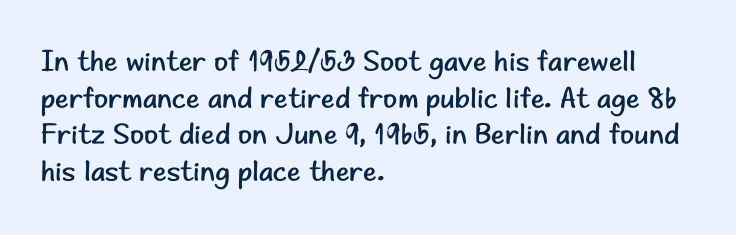
The image shows 29 px regular-weight sans-serif type, upright; set left-aligned, normal line spacing (1.26x), normal letter spacing, not underlined; low stroke contrast and a small x-height.
